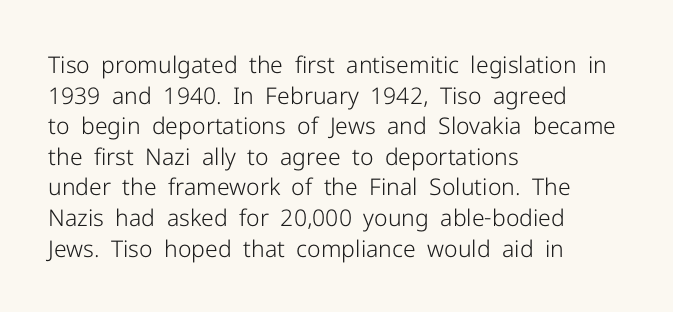
The image shows 23 px text type, upright; set left-aligned, normal line spacing (1.33x), normal letter spacing, not underlined.
